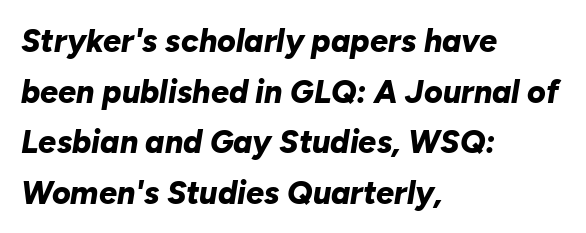
The image shows 32 px bold type, italic (leaning right); set left-aligned, normal line spacing (1.58x), normal letter spacing, not underlined; low stroke contrast and a medium x-height.
